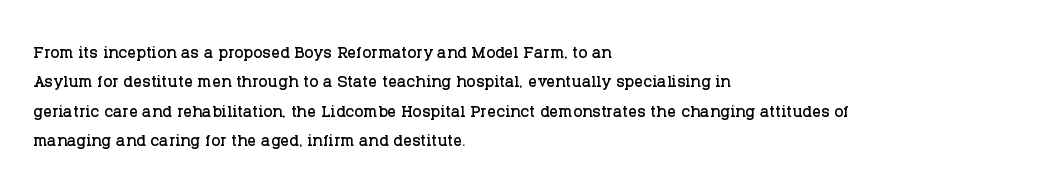
Q: Is the text italic (slanted)? A: No, it is upright.
Q: Is the text underlined? A: No.
Q: How is the paragraph aligned? A: Left-aligned.
Q: Is the spacing between letters normal or unusually wide? A: Normal.
Q: Is the spacing between lines tight, normal or loose? A: Normal.
